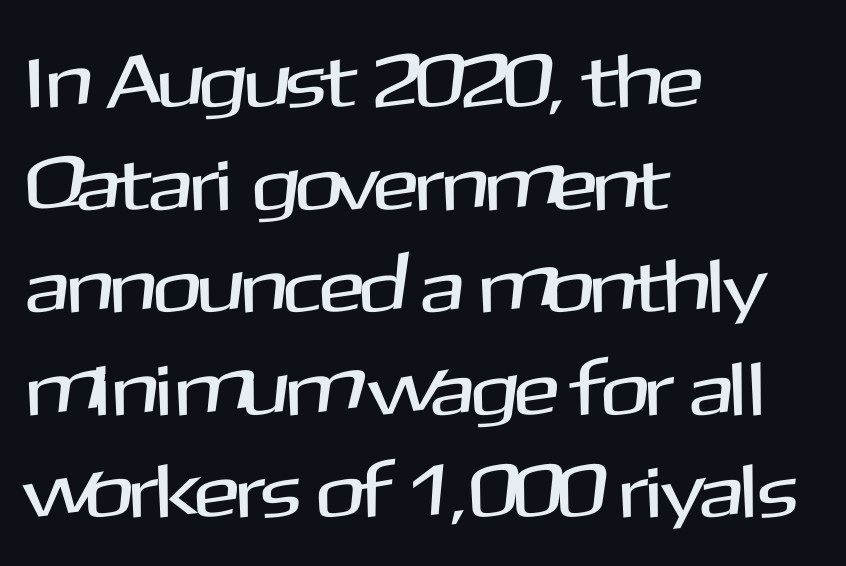
{"serif": "no", "italic": "no", "width": "normal", "stroke_contrast": "medium", "x_height": "medium", "monospaced": "no", "underline": "no", "align": "left", "line_spacing": "normal", "line_spacing_ratio": 1.35, "letter_spacing": "normal", "letter_spacing_em": 0.0, "glyph_px": 76}
